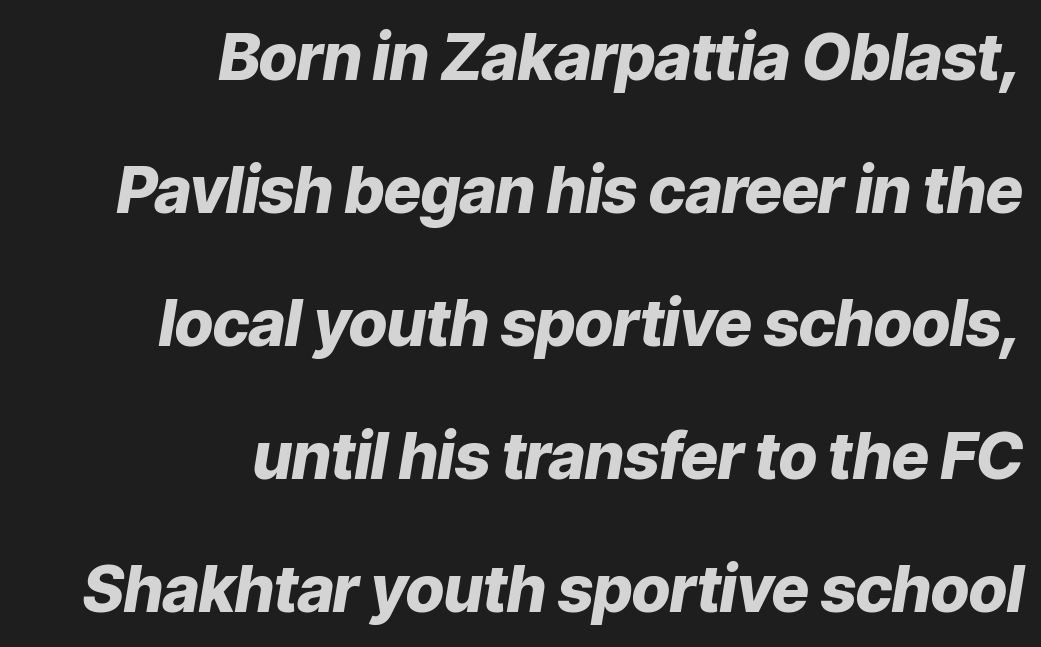
The image shows 64 px heavy type, italic (leaning right); set right-aligned, loose line spacing (2.08x), normal letter spacing, not underlined; low stroke contrast and a medium x-height.
